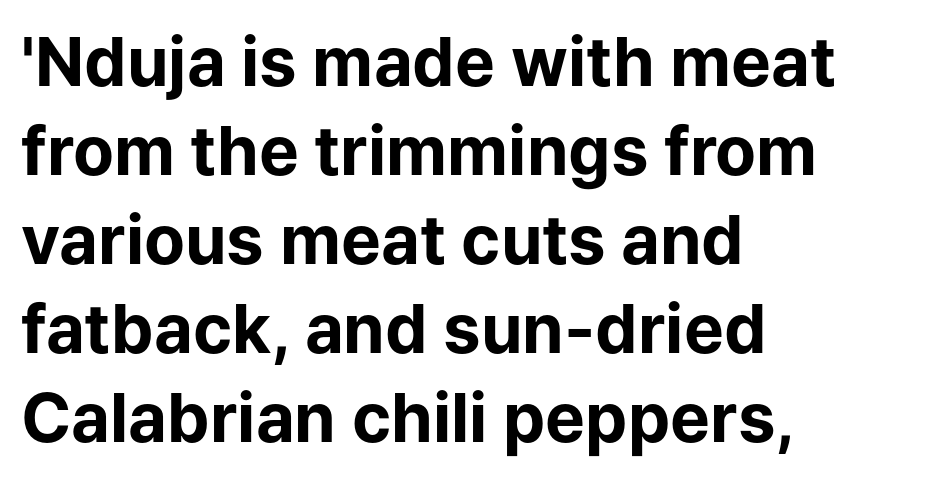
{"serif": "no", "italic": "no", "bold": "yes", "weight": "bold", "width": "normal", "stroke_contrast": "low", "x_height": "medium", "monospaced": "no", "underline": "no", "align": "left", "line_spacing": "normal", "line_spacing_ratio": 1.33, "letter_spacing": "normal", "letter_spacing_em": 0.0, "glyph_px": 67}
